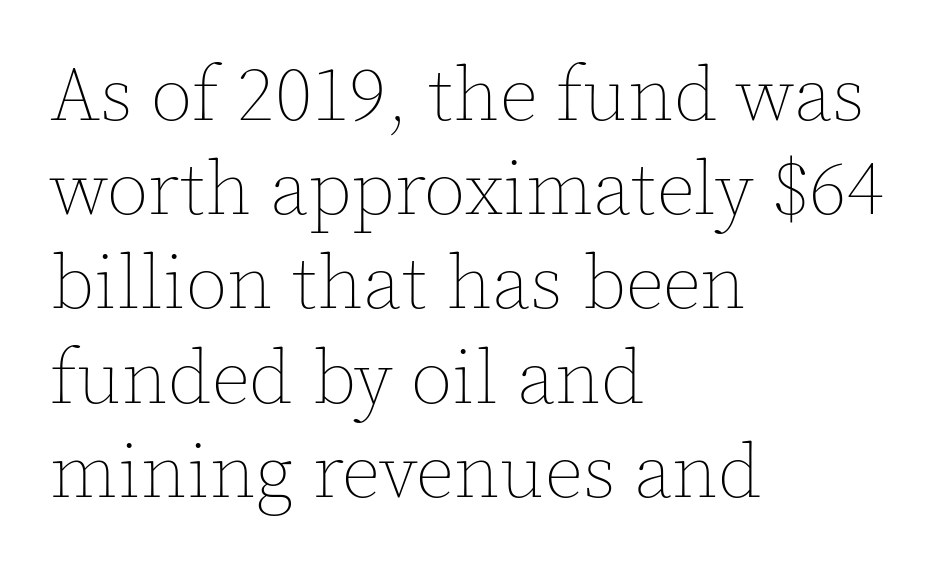
Left-aligned paragraph, ragged on the right. The passage shown is not underscored anywhere. Every character sits straight up, as roman type does. Is the type heavy? It reads as light-to-regular instead.
